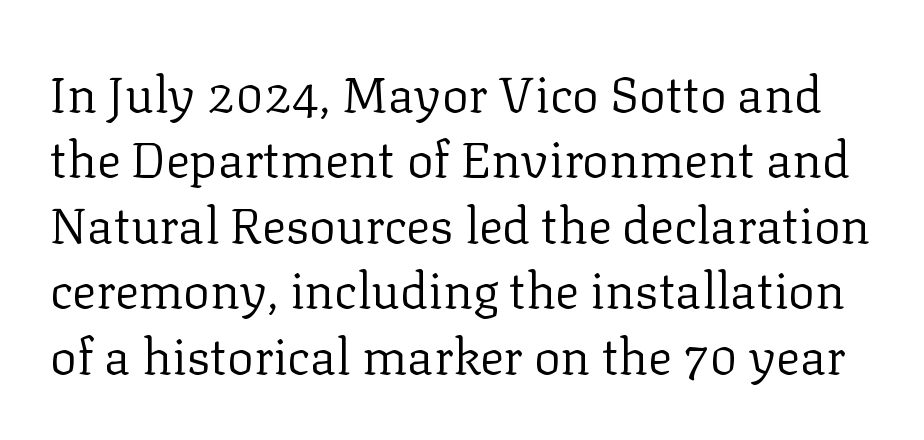
{"serif": "yes", "italic": "no", "bold": "no", "weight": "regular", "width": "normal", "stroke_contrast": "low", "x_height": "medium", "monospaced": "no", "underline": "no", "line_spacing": "normal", "line_spacing_ratio": 1.31, "letter_spacing": "normal", "letter_spacing_em": 0.0, "glyph_px": 50}
